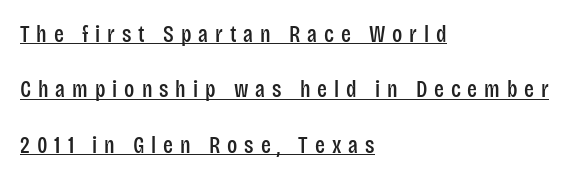
Q: Is the text italic (slanted)? A: No, it is upright.
Q: Is the text underlined? A: Yes.
Q: How is the paragraph aligned? A: Left-aligned.
Q: Is the spacing between letters normal or unusually wide? A: Unusually wide.
Q: Is the spacing between lines tight, normal or loose? A: Loose.
